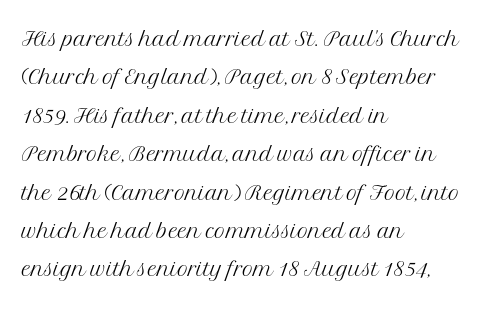
{"serif": "yes", "bold": "no", "weight": "light", "width": "normal", "stroke_contrast": "medium", "x_height": "medium", "monospaced": "no", "underline": "no", "align": "left", "line_spacing": "normal", "line_spacing_ratio": 1.28, "letter_spacing": "normal", "letter_spacing_em": 0.0, "glyph_px": 30}
